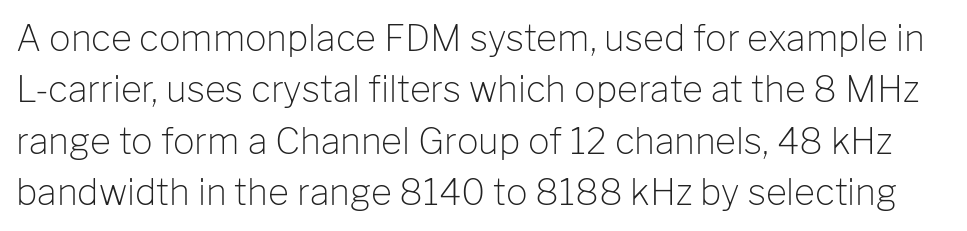
The font's upright variant was chosen for this text. Evenly set lines give the paragraph a standard silhouette. You can tell from the bare stems that sans-serif type was used. The horizontal fit of the characters is conventional and even. The face looks like a standard text weight, possibly lighter. You could not count columns in this text — the font is proportionally spaced.
